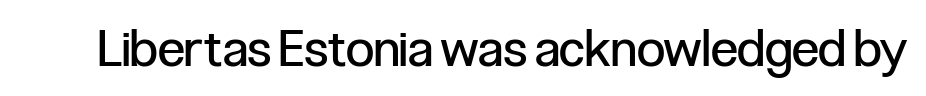
The image shows 51 px regular-weight, condensed sans-serif type, upright; set normal letter spacing, not underlined; low stroke contrast and a medium x-height.
